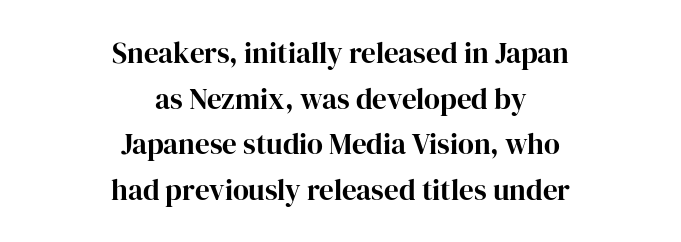
Words appear dense and cohesive because spacing is normal. You can tell from the footed stems that serif type was used. Any mark beneath the type? The region is blank. Do the letters lean? They stand straight. The rag falls on both sides of this text block equally. Is there much room between lines? A standard amount, neither cramped nor airy.
